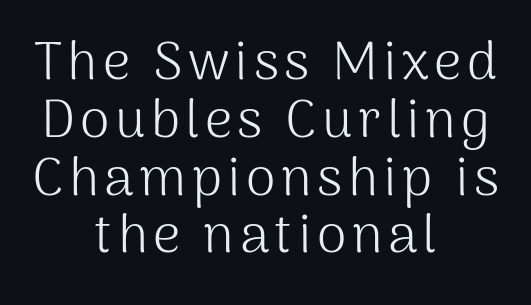
The image shows 54 px light sans-serif type, upright; set centered, tight line spacing (1.07x), not underlined; medium stroke contrast and a medium x-height.
